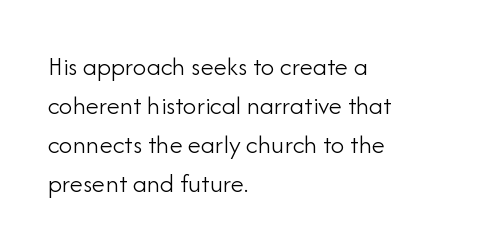
Default kerning and tracking; the words read as compact shapes. No heavy texture on the line: the type isn't bold. A roman cut, with each character standing at attention. Notice how the passage keeps a crisp vertical edge on the left only. Bare-footed words on every line.
